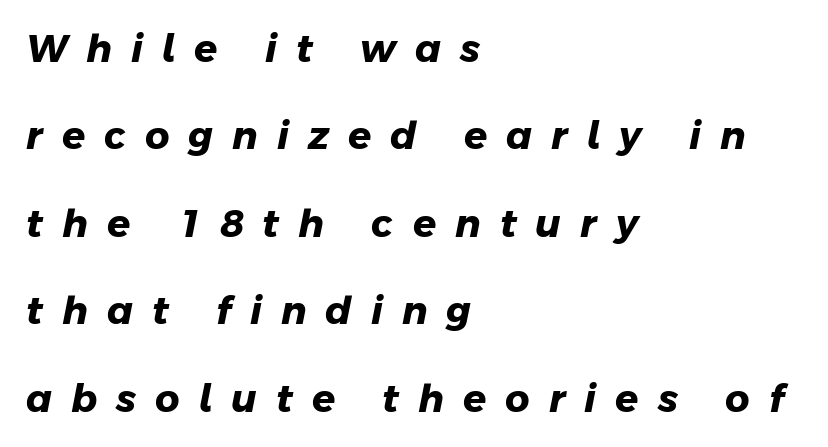
The image shows 38 px heavy sans-serif type; set left-aligned, loose line spacing (2.3x), unusually wide letter spacing (+0.5 em), not underlined; low stroke contrast and a medium x-height.
